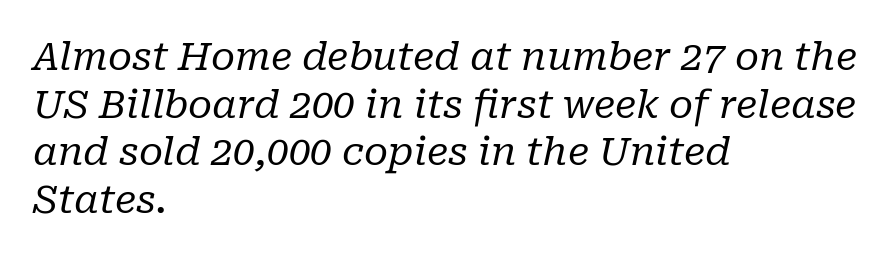
Has an underline been added? It has not. The rendering shows small feet on the letterforms — a serif design. The setting favours the left margin, as ordinary paragraphs usually do. The face used here is proportionally spaced, like ordinary book or web type. This is not heavy type; no bold has been used. The letterforms sit shoulder to shoulder at normal distance.
